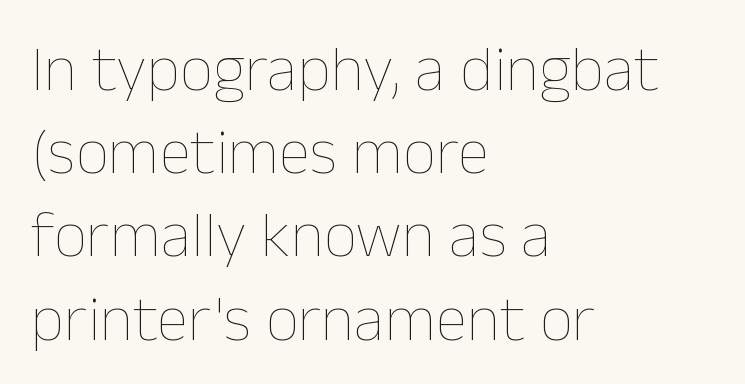
Q: Is the text bold? A: No.
Q: Is the text italic (slanted)? A: No, it is upright.
Q: Is the text underlined? A: No.
Q: How is the paragraph aligned? A: Left-aligned.
Q: Is the spacing between letters normal or unusually wide? A: Normal.
Q: Is the spacing between lines tight, normal or loose? A: Normal.
Q: Width (condensed, normal, or wide)? A: Normal.
Q: Stroke contrast? A: Low.
Q: x-height? A: Medium.
Q: Monospaced? A: No.
